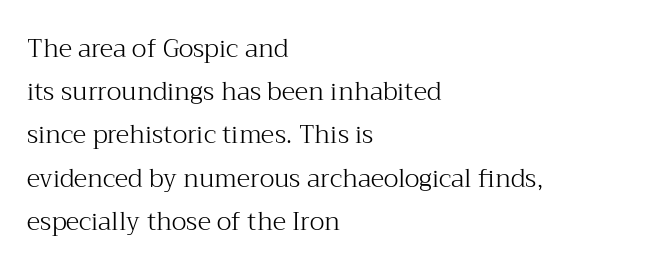
Q: Is the text bold? A: No.
Q: Is the text italic (slanted)? A: No, it is upright.
Q: Is the text underlined? A: No.
Q: How is the paragraph aligned? A: Left-aligned.
Q: Is the spacing between letters normal or unusually wide? A: Normal.
